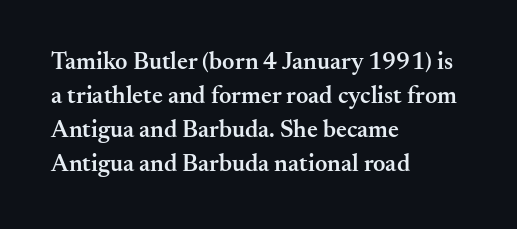
{"italic": "no", "bold": "semi", "underline": "no", "align": "left", "line_spacing": "normal", "line_spacing_ratio": 1.41, "letter_spacing": "normal", "letter_spacing_em": 0.0, "glyph_px": 24}
